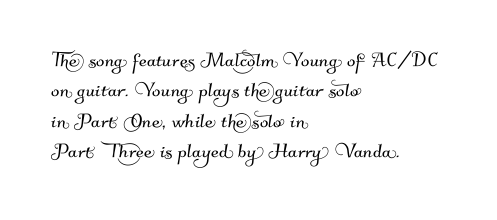
{"underline": "no", "align": "left", "line_spacing_ratio": 1.22, "letter_spacing": "normal", "letter_spacing_em": 0.0, "glyph_px": 25}
